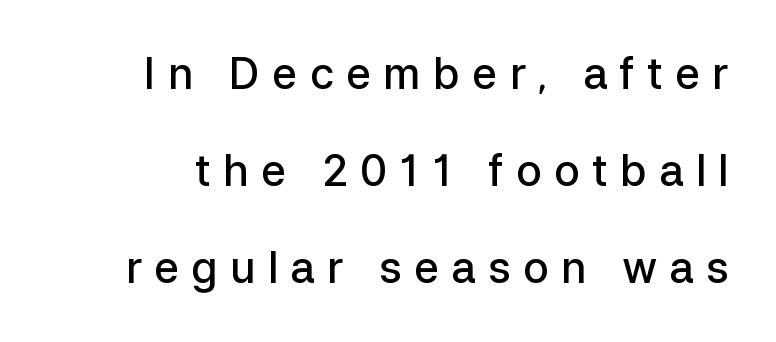
{"serif": "no", "italic": "no", "bold": "semi", "weight": "semibold", "width": "normal", "stroke_contrast": "low", "x_height": "medium", "monospaced": "no", "underline": "no", "line_spacing": "loose", "line_spacing_ratio": 2.26, "letter_spacing": "wide", "letter_spacing_em": 0.28, "glyph_px": 43}
